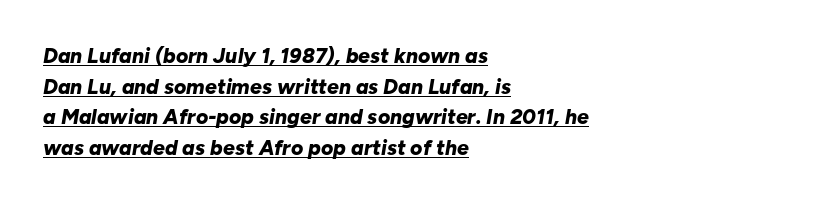
Q: Is the text bold? A: Yes.
Q: Is the text italic (slanted)? A: Yes, it leans right by about 10 degrees.
Q: Is the text underlined? A: Yes.
Q: How is the paragraph aligned? A: Left-aligned.
Q: Is the spacing between letters normal or unusually wide? A: Normal.
Q: Is the spacing between lines tight, normal or loose? A: Normal.
